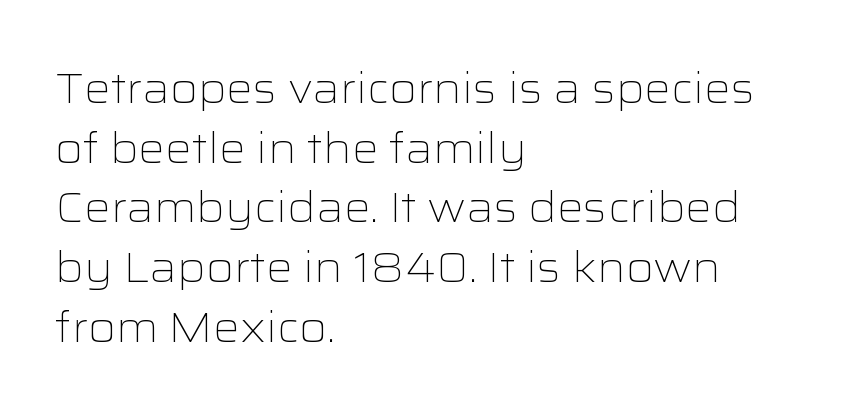
If you drew a ruler down the left edge, every line would touch it. The designer left line spacing at the default. The face used here is proportionally spaced, like ordinary book or web type. Nobody touched the tracking dial on this one. If you drew a line through each stem, it would be perfectly vertical.
